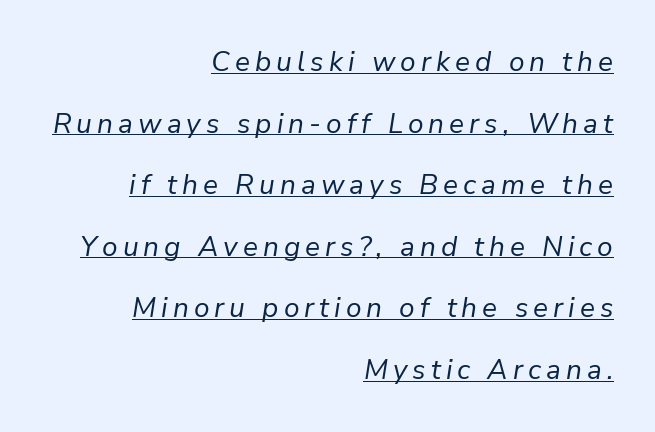
{"italic": "yes", "lean": "right", "slant_degrees": 9, "bold": "no", "weight": "regular", "width": "normal", "stroke_contrast": "low", "x_height": "medium", "monospaced": "no", "underline": "yes", "align": "right", "line_spacing": "loose", "line_spacing_ratio": 2.2, "glyph_px": 28}
